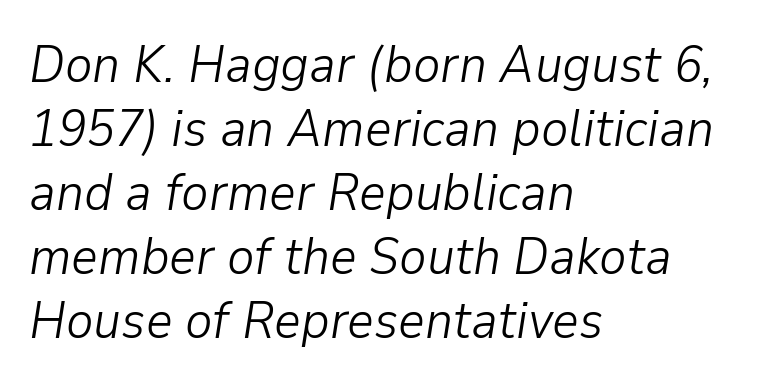
{"italic": "yes", "lean": "right", "slant_degrees": 9, "bold": "no", "weight": "light", "width": "normal", "stroke_contrast": "low", "x_height": "medium", "monospaced": "no", "underline": "no", "align": "left", "line_spacing_ratio": 1.23, "letter_spacing": "normal", "letter_spacing_em": 0.0, "glyph_px": 52}
